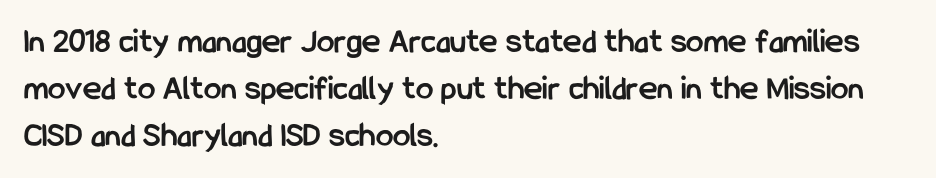
The image shows 35 px semibold, condensed sans-serif type, upright; set left-aligned, normal line spacing (1.35x), normal letter spacing, not underlined; low stroke contrast and a medium x-height.
